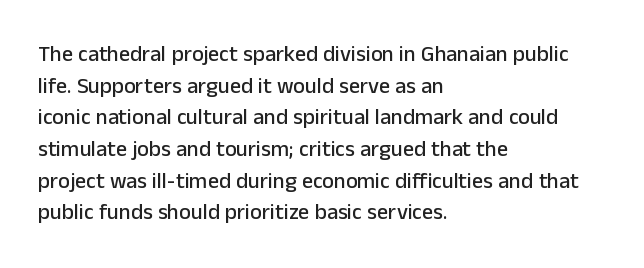
{"italic": "no", "underline": "no", "align": "left", "line_spacing": "normal", "line_spacing_ratio": 1.44, "letter_spacing": "normal", "letter_spacing_em": 0.0, "glyph_px": 22}
